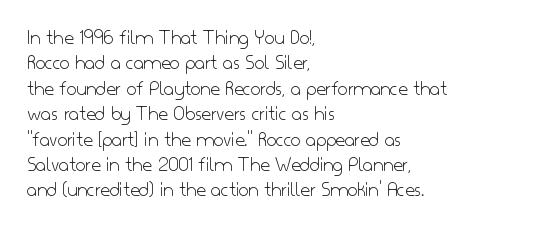
Q: Is the text bold? A: No.
Q: Is the text italic (slanted)? A: No, it is upright.
Q: Is the text underlined? A: No.
Q: How is the paragraph aligned? A: Left-aligned.
Q: Is the spacing between letters normal or unusually wide? A: Normal.
